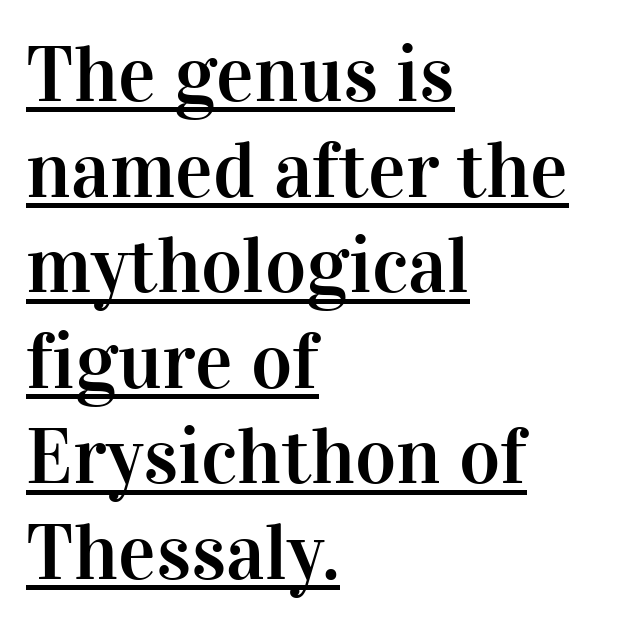
{"serif": "yes", "italic": "no", "width": "normal", "stroke_contrast": "high", "x_height": "medium", "monospaced": "no", "underline": "yes", "align": "left", "line_spacing_ratio": 1.21, "letter_spacing": "normal", "letter_spacing_em": 0.0, "glyph_px": 79}
